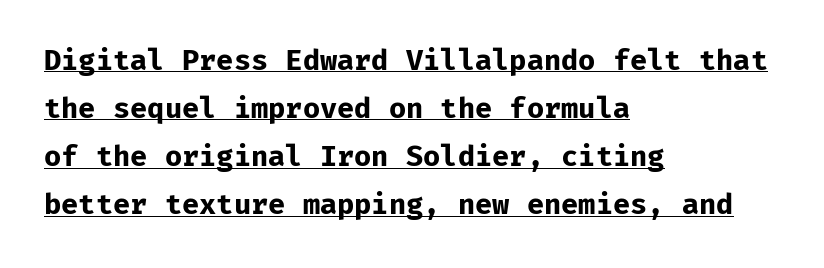
{"serif": "no", "italic": "no", "bold": "yes", "weight": "bold", "width": "normal", "stroke_contrast": "low", "x_height": "medium", "monospaced": "yes", "underline": "yes", "align": "left", "line_spacing_ratio": 1.72, "letter_spacing": "normal", "letter_spacing_em": 0.0, "glyph_px": 28}
